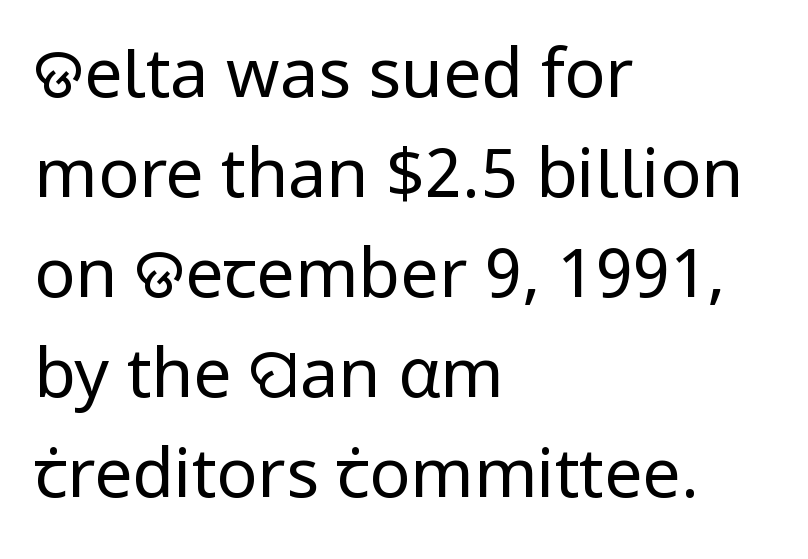
Q: Is the text bold? A: No.
Q: Is the text italic (slanted)? A: No, it is upright.
Q: Is the typeface a serif or a sans-serif typeface? A: Sans-serif.
Q: Is the text underlined? A: No.
Q: How is the paragraph aligned? A: Left-aligned.
Q: Is the spacing between letters normal or unusually wide? A: Normal.
Q: Is the spacing between lines tight, normal or loose? A: Normal.
Q: Width (condensed, normal, or wide)? A: Normal.
Q: Stroke contrast? A: Low.
Q: x-height? A: Medium.
Q: Monospaced? A: No.
